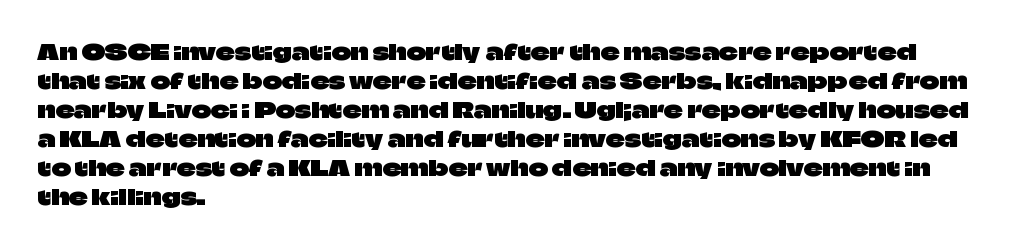
The image shows 21 px text type, upright; set left-aligned, normal line spacing (1.38x), normal letter spacing, not underlined.
